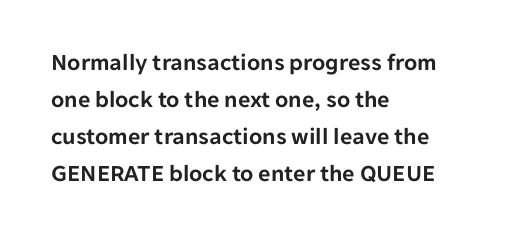
Q: Is the text italic (slanted)? A: No, it is upright.
Q: Is the text underlined? A: No.
Q: How is the paragraph aligned? A: Left-aligned.
Q: Is the spacing between letters normal or unusually wide? A: Normal.
Q: Is the spacing between lines tight, normal or loose? A: Normal.
